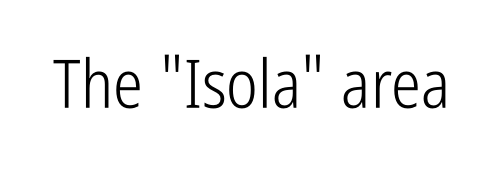
The image shows 67 px light, condensed sans-serif type, upright; set normal letter spacing, not underlined; low stroke contrast and a medium x-height.
